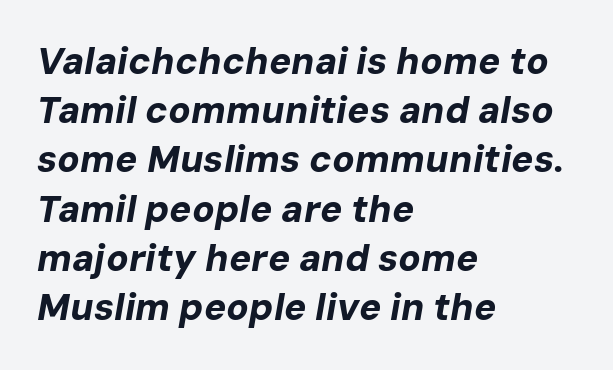
Q: Is the text bold? A: Yes.
Q: Is the text italic (slanted)? A: Yes, it leans right by about 10 degrees.
Q: Is the text underlined? A: No.
Q: How is the paragraph aligned? A: Left-aligned.
Q: Is the spacing between letters normal or unusually wide? A: Normal.
Q: Is the spacing between lines tight, normal or loose? A: Normal.
Q: Width (condensed, normal, or wide)? A: Normal.
Q: Stroke contrast? A: Low.
Q: x-height? A: Medium.
Q: Monospaced? A: No.
